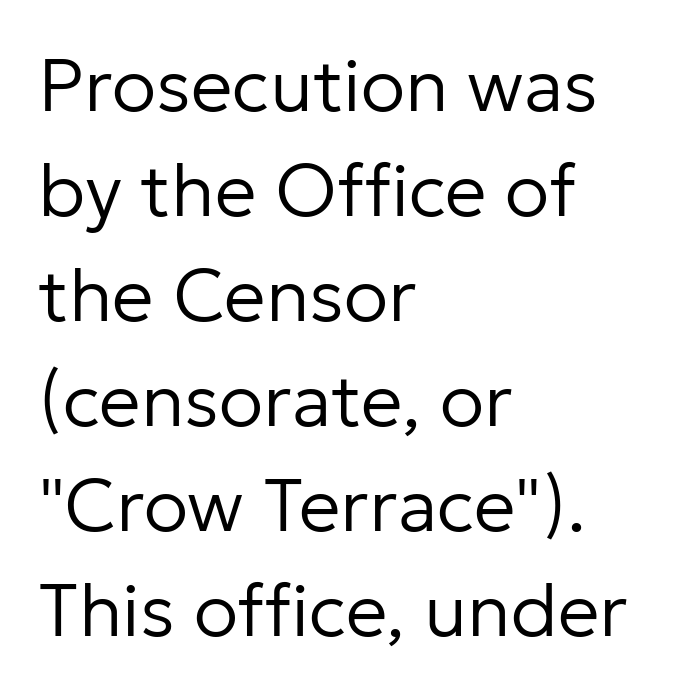
The image shows 74 px regular-weight sans-serif type, upright; set left-aligned, normal line spacing (1.42x), normal letter spacing, not underlined; low stroke contrast and a medium x-height.
